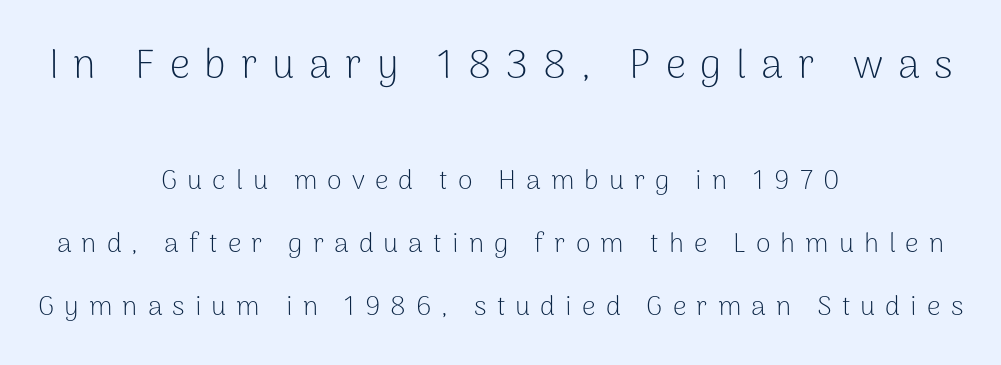
The image shows 40 px light sans-serif type, upright; set centered, loose line spacing (2.34x), unusually wide letter spacing (+0.37 em), not underlined; the first (top) block is 1.48x larger; low stroke contrast and a medium x-height.
